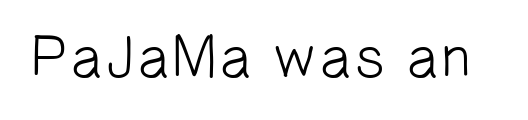
The string is rendered with underlining switched off. No letter is thick-stroked: the sample isn't bold. Varying glyph widths throughout — classic text-font behaviour. Unlike a traditional serif, this face leaves its strokes unadorned. Words appear dense and cohesive because spacing is normal.
